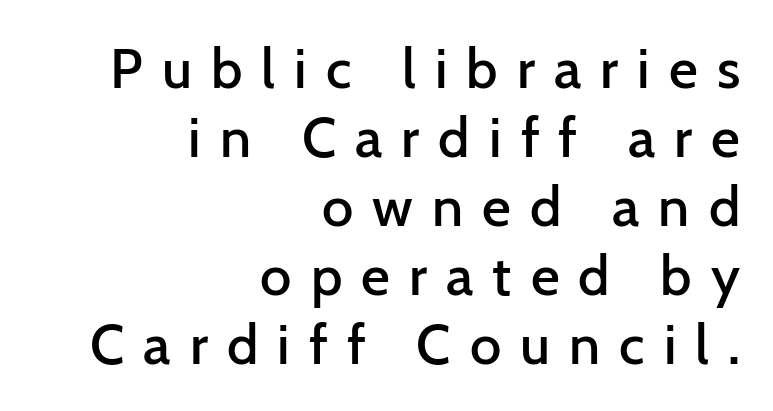
The image shows 56 px semibold sans-serif type, upright; set right-aligned, line spacing 1.23x, unusually wide letter spacing (+0.34 em), not underlined; low stroke contrast and a medium x-height.
